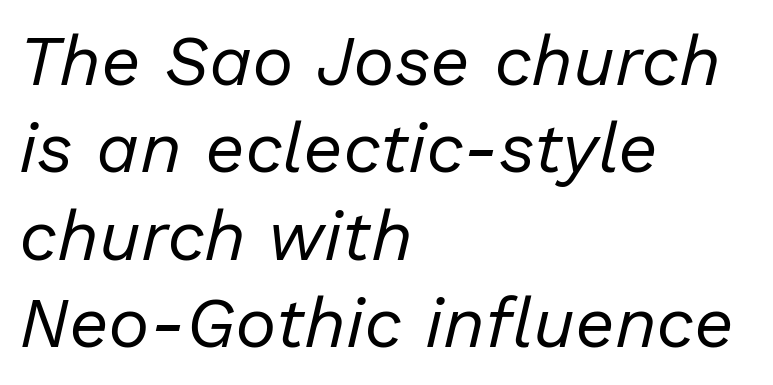
The image shows 70 px regular-weight type, italic (leaning right); set left-aligned, normal line spacing (1.25x), normal letter spacing, not underlined; low stroke contrast and a medium x-height.
